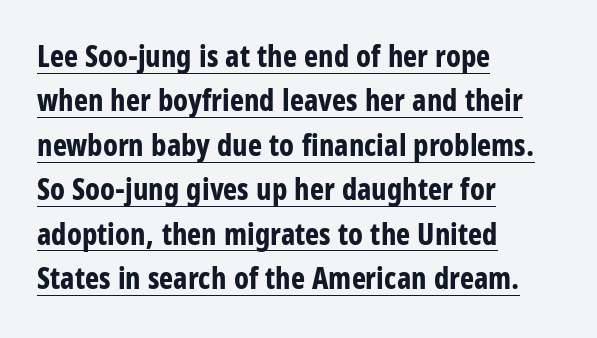
The image shows 30 px bold, condensed sans-serif type, upright; set left-aligned, normal line spacing (1.48x), normal letter spacing, underlined; low stroke contrast and a large x-height.
